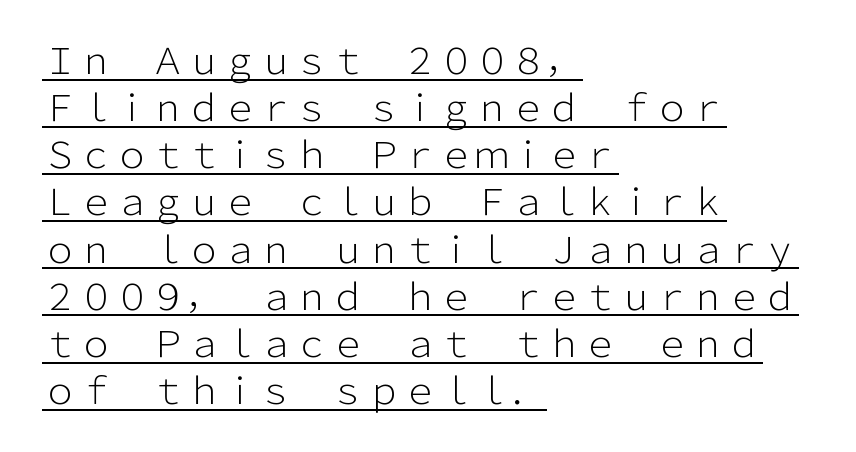
Q: Is the text bold? A: No.
Q: Is the text italic (slanted)? A: No, it is upright.
Q: Is the typeface a serif or a sans-serif typeface? A: Sans-serif.
Q: Is the text underlined? A: Yes.
Q: How is the paragraph aligned? A: Left-aligned.
Q: Is the spacing between letters normal or unusually wide? A: Normal.
Q: Is the spacing between lines tight, normal or loose? A: Normal.
Q: Width (condensed, normal, or wide)? A: Normal.
Q: Stroke contrast? A: Low.
Q: x-height? A: Medium.
Q: Monospaced? A: No.
